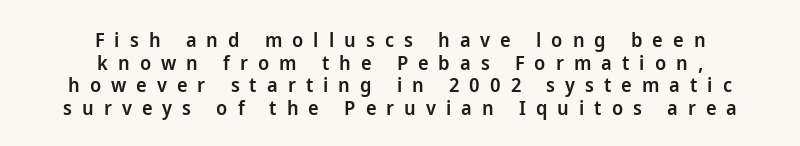
The rendering inserts visible extra space after every character. Underline: absent. The designer dialed line spacing down below the default. Typographic density is moderately raised because the face is semibold. Leftover space on each line is divided equally before and after the words. The specimen reads as upright at a glance.
